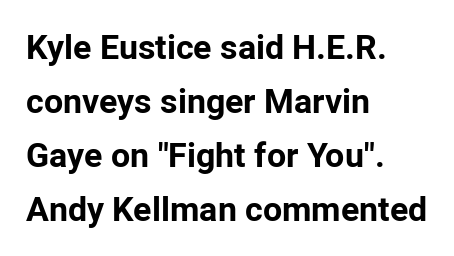
{"serif": "no", "italic": "no", "bold": "yes", "weight": "bold", "width": "normal", "stroke_contrast": "low", "x_height": "medium", "monospaced": "no", "underline": "no", "align": "left", "line_spacing": "normal", "line_spacing_ratio": 1.59, "letter_spacing": "normal", "letter_spacing_em": 0.0, "glyph_px": 34}
